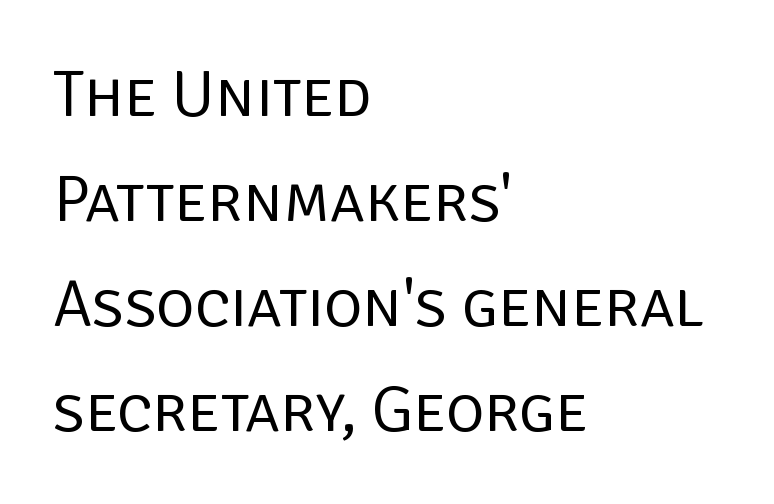
{"serif": "no", "italic": "no", "bold": "no", "weight": "regular", "width": "normal", "stroke_contrast": "low", "x_height": "large", "monospaced": "no", "underline": "no", "align": "left", "line_spacing": "normal", "line_spacing_ratio": 1.59, "letter_spacing": "normal", "letter_spacing_em": 0.0, "glyph_px": 66}
